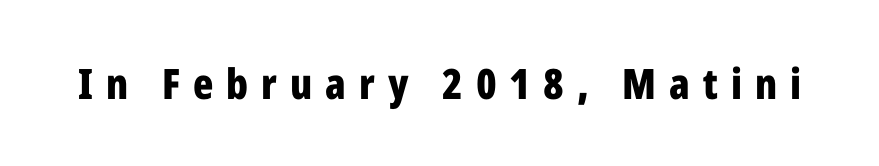
Its strokes are broad and dark, the hallmark of bold type. Spacing verdict: proportional, widths tailored to each character. Type style note: lacks serifs. The foot of each line stays bare and open. The tracking reads as deliberately expanded to a designer's eye. In terms of posture, this sample is upright.
